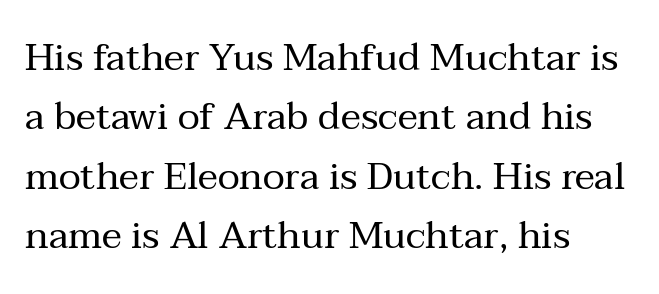
The image shows 38 px regular-weight serif type, upright; set left-aligned, normal line spacing (1.56x), normal letter spacing, not underlined; medium stroke contrast and a medium x-height.
